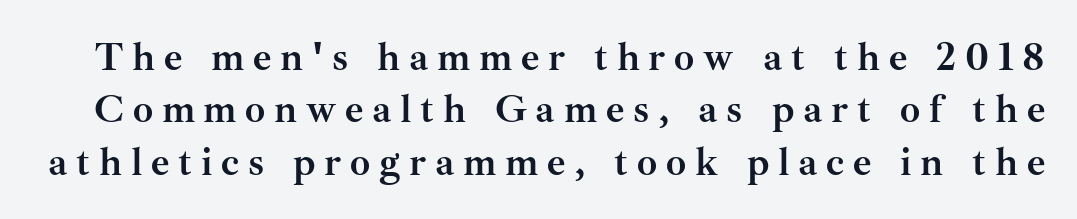
Q: Is the text bold? A: Yes.
Q: Is the text italic (slanted)? A: No, it is upright.
Q: Is the typeface a serif or a sans-serif typeface? A: Serif.
Q: Is the text underlined? A: No.
Q: Is the spacing between letters normal or unusually wide? A: Unusually wide.
Q: Is the spacing between lines tight, normal or loose? A: Normal.
Q: Width (condensed, normal, or wide)? A: Normal.
Q: Stroke contrast? A: Medium.
Q: x-height? A: Small.
Q: Monospaced? A: No.
